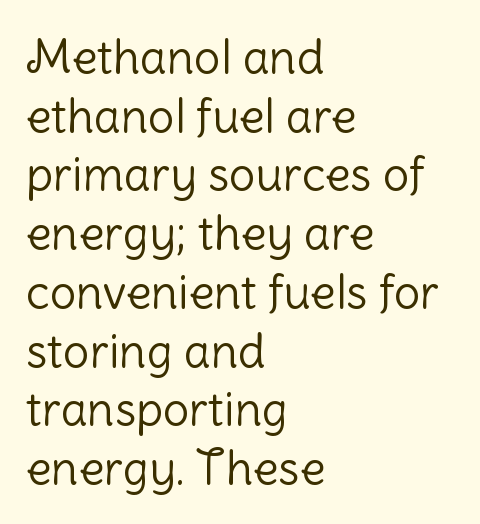
Q: Is the text bold? A: No.
Q: Is the text italic (slanted)? A: No, it is upright.
Q: Is the typeface a serif or a sans-serif typeface? A: Sans-serif.
Q: Is the text underlined? A: No.
Q: How is the paragraph aligned? A: Left-aligned.
Q: Is the spacing between letters normal or unusually wide? A: Normal.
Q: Is the spacing between lines tight, normal or loose? A: Normal.
Q: Width (condensed, normal, or wide)? A: Normal.
Q: Stroke contrast? A: Low.
Q: x-height? A: Medium.
Q: Monospaced? A: No.
